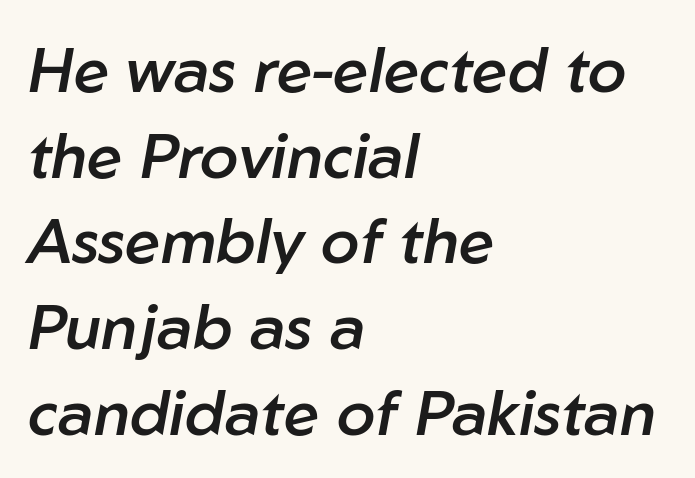
Q: Is the text bold? A: Semi-bold.
Q: Is the text italic (slanted)? A: Yes, it leans right by about 10 degrees.
Q: Is the text underlined? A: No.
Q: How is the paragraph aligned? A: Left-aligned.
Q: Is the spacing between letters normal or unusually wide? A: Normal.
Q: Is the spacing between lines tight, normal or loose? A: Normal.
Q: Width (condensed, normal, or wide)? A: Normal.
Q: Stroke contrast? A: Low.
Q: x-height? A: Medium.
Q: Monospaced? A: No.
